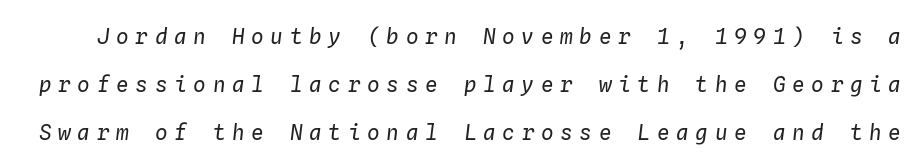
{"italic": "yes", "lean": "right", "slant_degrees": 4, "bold": "no", "underline": "no", "line_spacing": "loose", "line_spacing_ratio": 2.28, "letter_spacing": "wide", "letter_spacing_em": 0.32, "glyph_px": 21}
